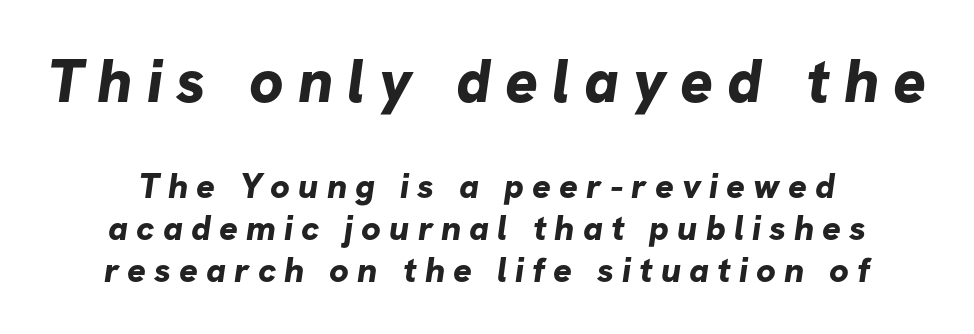
Q: Is the text bold? A: Yes.
Q: Is the typeface a serif or a sans-serif typeface? A: Sans-serif.
Q: Is the text underlined? A: No.
Q: How is the paragraph aligned? A: Centered.
Q: Is the spacing between letters normal or unusually wide? A: Unusually wide.
Q: Which block of text is set in a larger size, the first (top) or the second (bottom)? A: The first (top) one.
Q: Width (condensed, normal, or wide)? A: Normal.
Q: Stroke contrast? A: Low.
Q: x-height? A: Medium.
Q: Monospaced? A: No.
